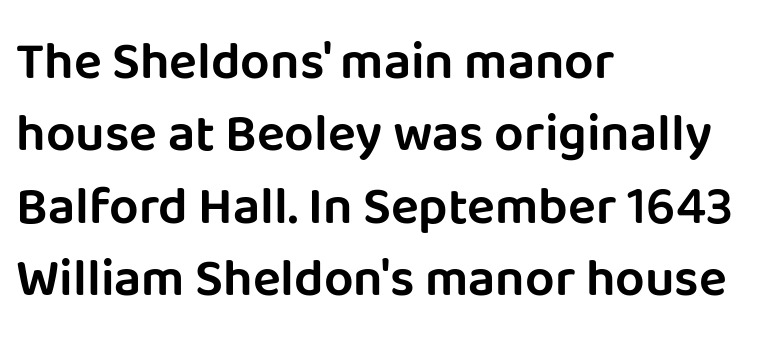
Q: Is the text italic (slanted)? A: No, it is upright.
Q: Is the typeface a serif or a sans-serif typeface? A: Sans-serif.
Q: Is the text underlined? A: No.
Q: How is the paragraph aligned? A: Left-aligned.
Q: Is the spacing between letters normal or unusually wide? A: Normal.
Q: Is the spacing between lines tight, normal or loose? A: Normal.
Q: Width (condensed, normal, or wide)? A: Normal.
Q: Stroke contrast? A: Low.
Q: x-height? A: Large.
Q: Monospaced? A: No.
